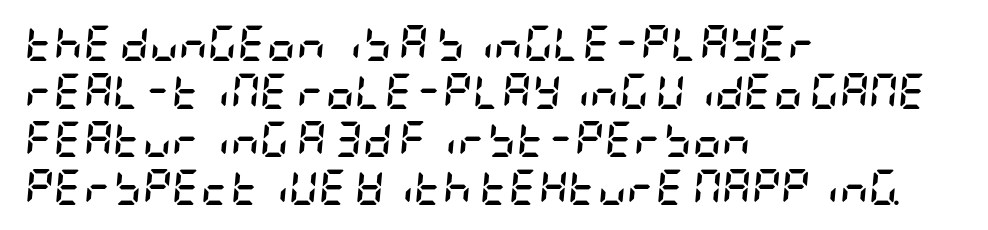
Compared with an ordinary text face, these strokes are far heavier — a full bold. Does extra space separate the letters? No, they use regular spacing. Reading down the column, the eye jumps a familiar distance to each next line. The passage shown leans; its letterforms are oblique. These lines stack with their left ends in a neat column.
